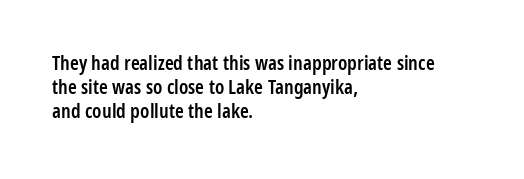
The image shows 20 px text type, upright; set left-aligned, line spacing 1.21x, normal letter spacing, not underlined.
